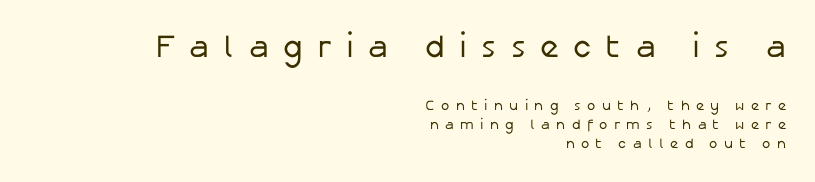
The image shows 32 px regular-weight sans-serif type, upright; set right-aligned, normal line spacing (1.35x), unusually wide letter spacing (+0.45 em), not underlined; the first (top) block is 2.29x larger; low stroke contrast and a medium x-height.
